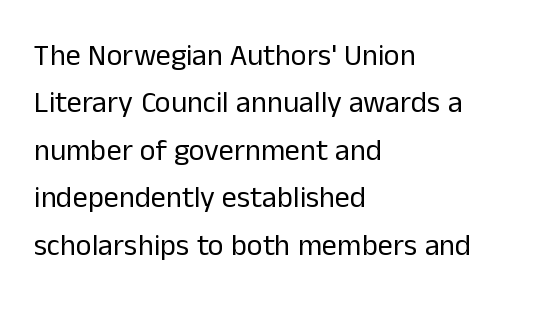
Q: Is the text bold? A: No.
Q: Is the text italic (slanted)? A: No, it is upright.
Q: Is the typeface a serif or a sans-serif typeface? A: Sans-serif.
Q: Is the text underlined? A: No.
Q: How is the paragraph aligned? A: Left-aligned.
Q: Is the spacing between letters normal or unusually wide? A: Normal.
Q: Is the spacing between lines tight, normal or loose? A: Normal.
Q: Width (condensed, normal, or wide)? A: Normal.
Q: Stroke contrast? A: Low.
Q: x-height? A: Medium.
Q: Monospaced? A: No.
